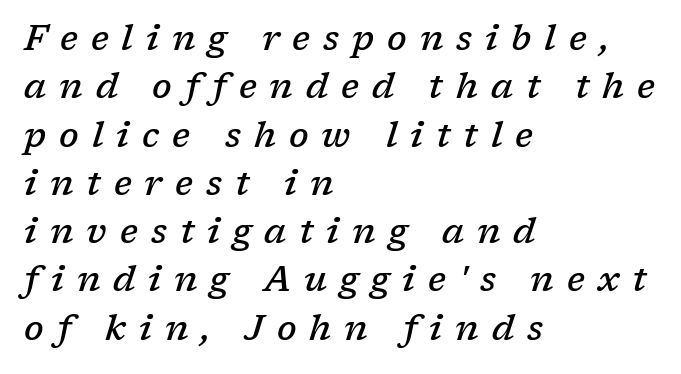
The image shows 35 px semibold serif type, italic (leaning right); set left-aligned, normal line spacing (1.38x), unusually wide letter spacing (+0.37 em), not underlined; low stroke contrast and a medium x-height.
